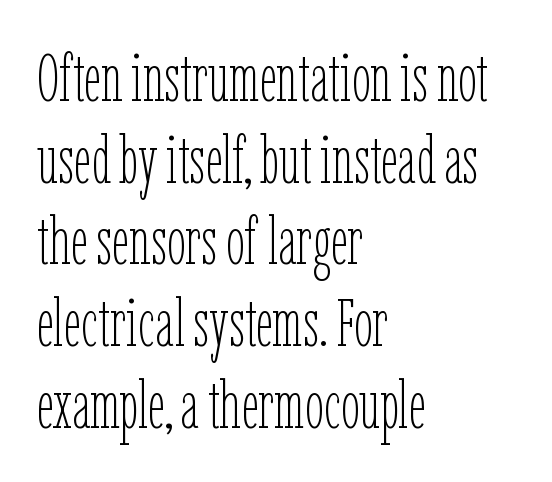
The image shows 67 px thin, condensed type, upright; set left-aligned, line spacing 1.22x, normal letter spacing, not underlined; low stroke contrast and a medium x-height.
